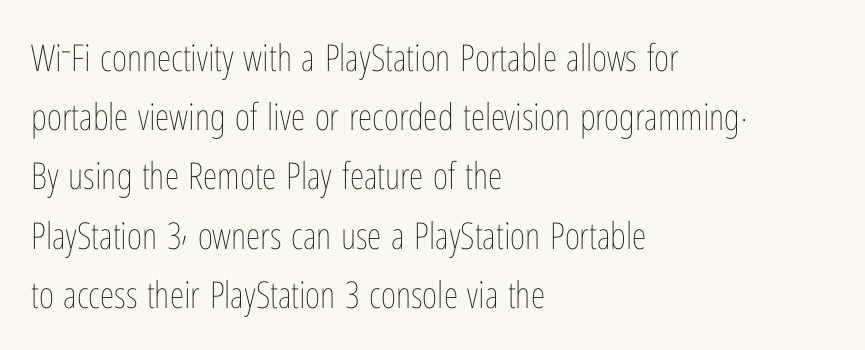
Q: Is the text bold? A: No.
Q: Is the text italic (slanted)? A: No, it is upright.
Q: Is the text underlined? A: No.
Q: How is the paragraph aligned? A: Left-aligned.
Q: Is the spacing between letters normal or unusually wide? A: Normal.
Q: Is the spacing between lines tight, normal or loose? A: Normal.
Q: Width (condensed, normal, or wide)? A: Condensed.
Q: Stroke contrast? A: Low.
Q: x-height? A: Medium.
Q: Monospaced? A: No.
